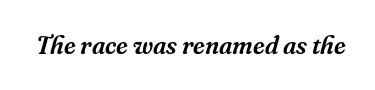
Anything drawn beneath the words? Only blank space. You can tell it's italic because the verticals aren't actually vertical. The rendering keeps characters at their native spacing.
